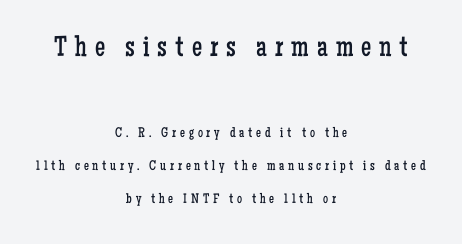
{"serif": "yes", "italic": "no", "bold": "no", "weight": "regular", "width": "condensed", "stroke_contrast": "low", "x_height": "medium", "monospaced": "no", "underline": "no", "align": "center", "line_spacing": "loose", "line_spacing_ratio": 2.37, "letter_spacing": "wide", "letter_spacing_em": 0.27, "larger_block": "first", "size_ratio": 2.07, "glyph_px": 29}
